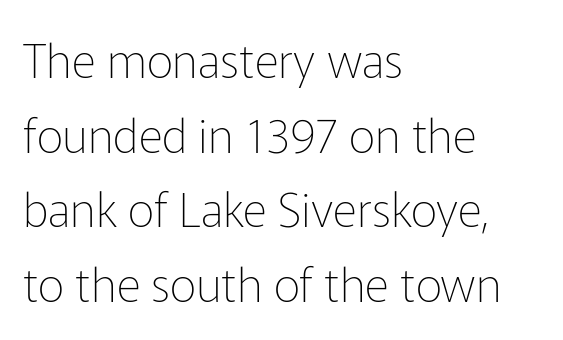
The line texture is even and compact thanks to regular tracking. What kind of face is this? One without serifs — a sans. A student would call this left alignment; a typographer would say flush left, rag right. A clean baseline with only descenders dipping below it. The face used here is proportionally spaced, like ordinary book or web type. Vertical stems look standard width or narrower in stroke.
